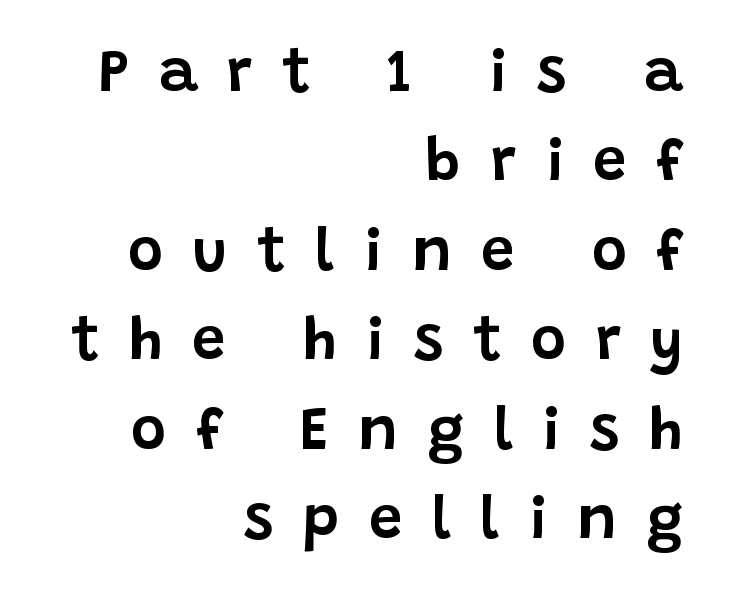
The image shows 60 px sans-serif type, upright; set right-aligned, normal line spacing (1.49x), unusually wide letter spacing (+0.49 em), not underlined; low stroke contrast and a large x-height.
